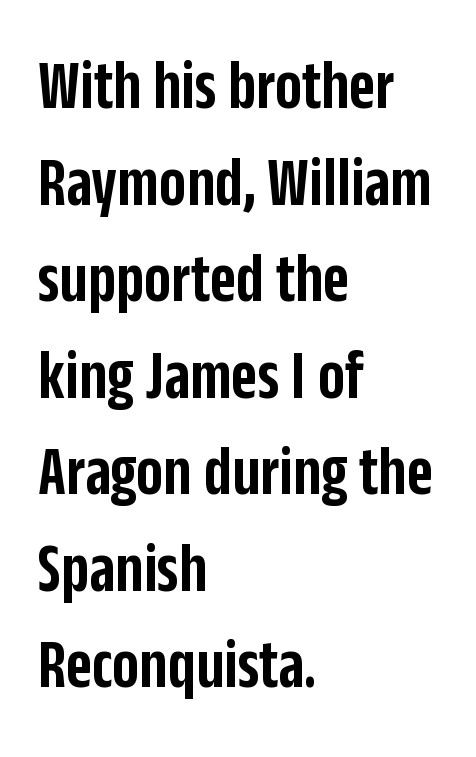
The image shows 71 px semibold, condensed sans-serif type, upright; set left-aligned, normal line spacing (1.36x), normal letter spacing, not underlined; low stroke contrast and a large x-height.
